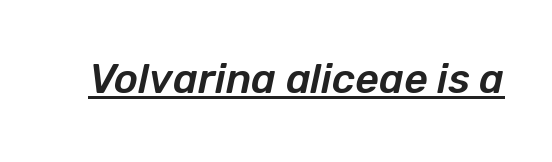
The image shows 41 px text type, italic (leaning right); set normal letter spacing, underlined; low stroke contrast and a medium x-height.
